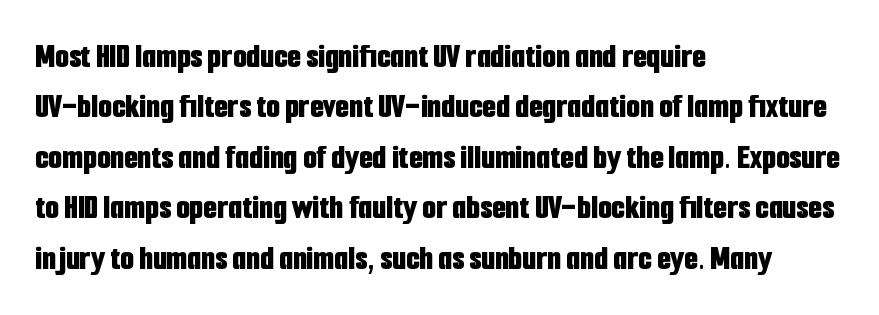
Regarding serifs, this sample does without them. This is heavy type, rendered in bold. You could not count columns in this text — the font is proportionally spaced. The passage shown is not underscored anywhere.
